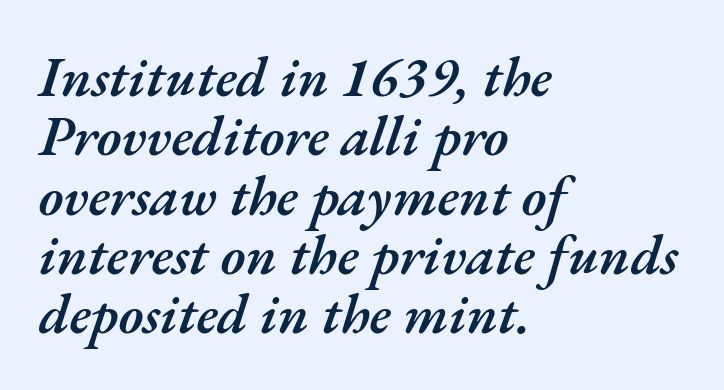
The image shows 56 px semibold type, italic (leaning right); set left-aligned, tight line spacing (1.06x), normal letter spacing, not underlined; medium stroke contrast and a small x-height.
